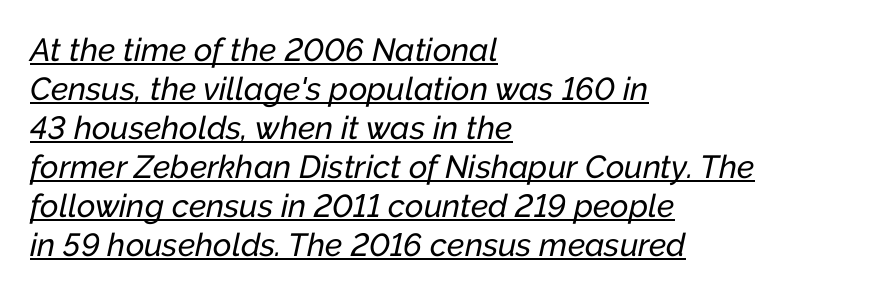
The image shows 32 px text type, italic (leaning right); set left-aligned, line spacing 1.22x, normal letter spacing, underlined; low stroke contrast and a medium x-height.
